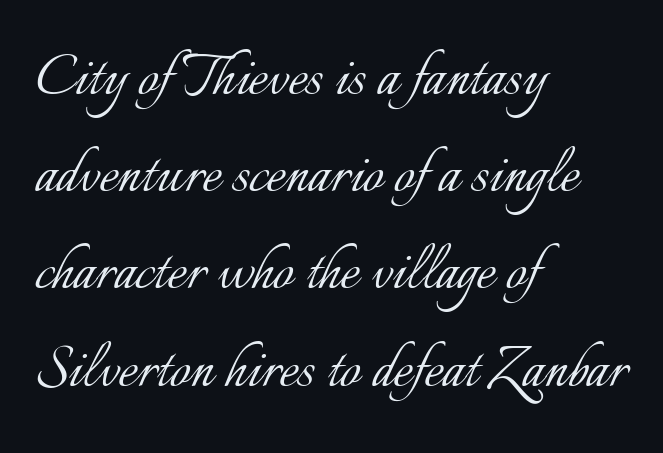
Q: Is the text bold? A: No.
Q: Is the text italic (slanted)? A: Yes.
Q: Is the text underlined? A: No.
Q: How is the paragraph aligned? A: Left-aligned.
Q: Is the spacing between letters normal or unusually wide? A: Normal.
Q: Is the spacing between lines tight, normal or loose? A: Normal.
Q: Width (condensed, normal, or wide)? A: Normal.
Q: Stroke contrast? A: Low.
Q: x-height? A: Small.
Q: Monospaced? A: No.
